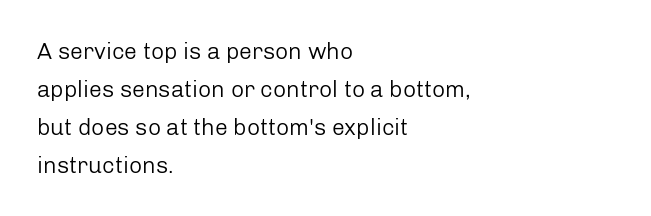
The strip under each line holds only bare page. Each stroke keeps to a modest, everyday thickness or less. The letters sit at their default tracking, neither squeezed nor spread. Posture: vertical.
